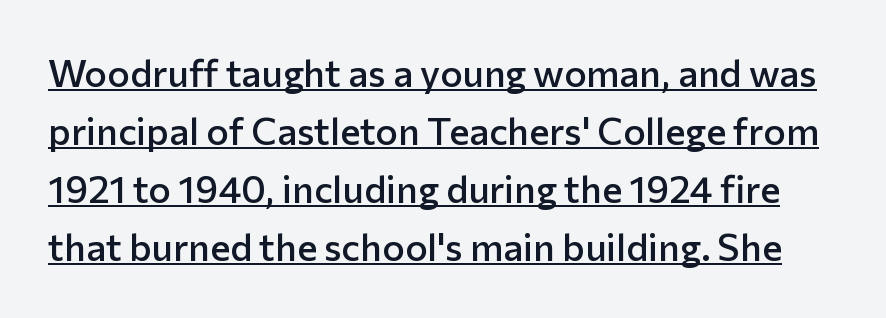
{"serif": "no", "italic": "no", "bold": "semi", "weight": "semibold", "width": "normal", "stroke_contrast": "low", "x_height": "medium", "monospaced": "no", "underline": "yes", "line_spacing": "normal", "line_spacing_ratio": 1.53, "letter_spacing": "normal", "letter_spacing_em": 0.0, "glyph_px": 38}
